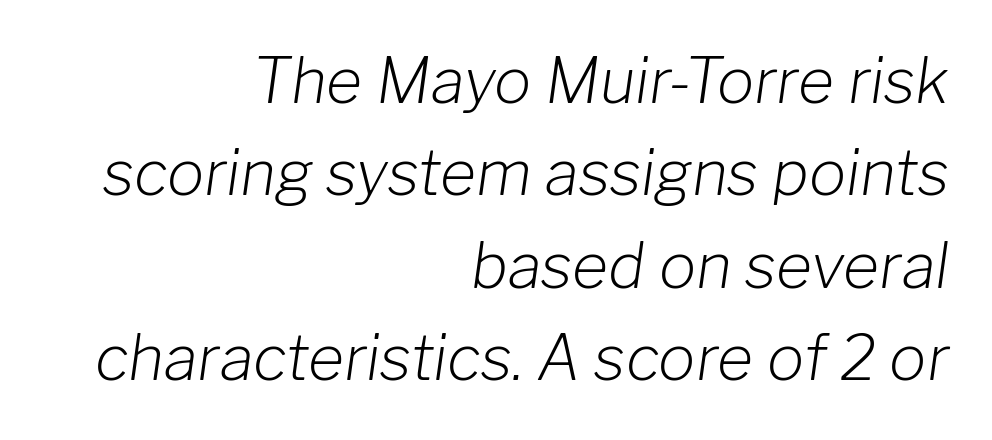
The image shows 62 px light type, italic (leaning right); set right-aligned, normal line spacing (1.49x), normal letter spacing, not underlined; low stroke contrast and a medium x-height.
